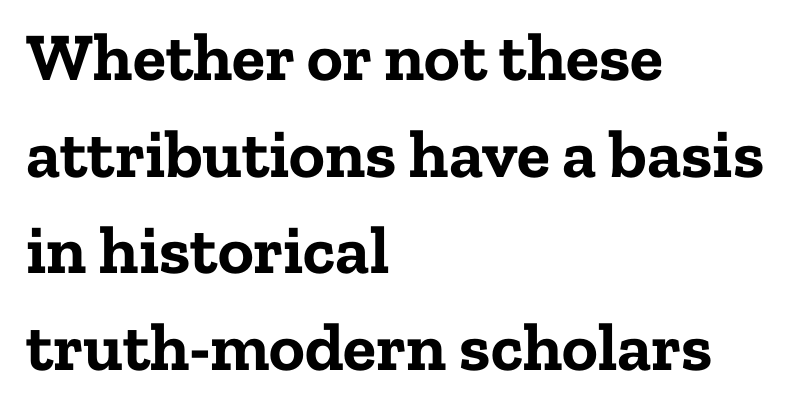
{"serif": "yes", "italic": "no", "bold": "yes", "weight": "bold", "width": "normal", "stroke_contrast": "low", "x_height": "medium", "monospaced": "no", "underline": "no", "align": "left", "line_spacing": "normal", "line_spacing_ratio": 1.42, "letter_spacing": "normal", "letter_spacing_em": 0.0, "glyph_px": 68}
